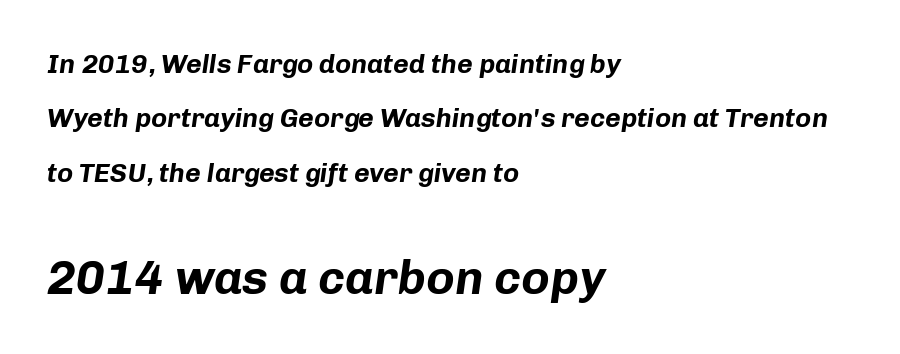
{"italic": "yes", "lean": "right", "slant_degrees": 8, "bold": "yes", "weight": "bold", "width": "normal", "stroke_contrast": "low", "x_height": "medium", "monospaced": "no", "underline": "no", "align": "left", "line_spacing": "loose", "line_spacing_ratio": 2.01, "letter_spacing": "normal", "letter_spacing_em": 0.0, "larger_block": "second", "size_ratio": 1.78, "glyph_px": 48}
